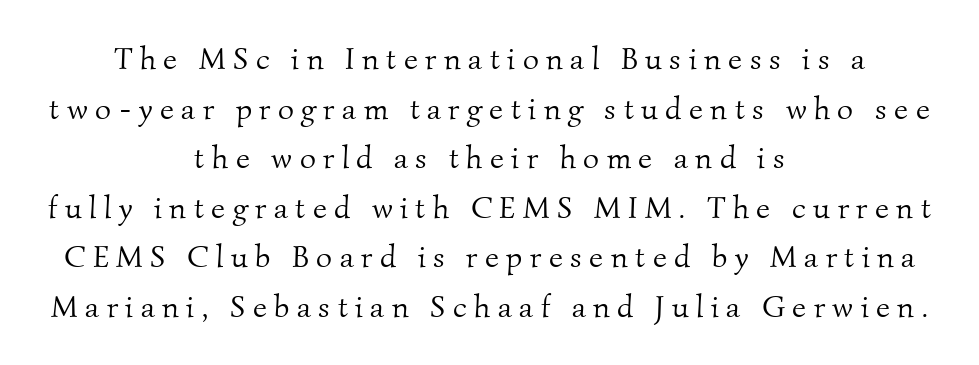
{"serif": "yes", "bold": "no", "weight": "light", "width": "normal", "stroke_contrast": "medium", "x_height": "small", "monospaced": "no", "underline": "no", "align": "center", "line_spacing": "normal", "line_spacing_ratio": 1.6, "letter_spacing": "wide", "letter_spacing_em": 0.24, "glyph_px": 31}
